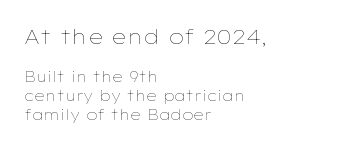
Q: Is the text bold? A: No.
Q: Is the text italic (slanted)? A: No, it is upright.
Q: Is the text underlined? A: No.
Q: How is the paragraph aligned? A: Left-aligned.
Q: Is the spacing between letters normal or unusually wide? A: Normal.
Q: Is the spacing between lines tight, normal or loose? A: Normal.
Q: Which block of text is set in a larger size, the first (top) or the second (bottom)? A: The first (top) one.
